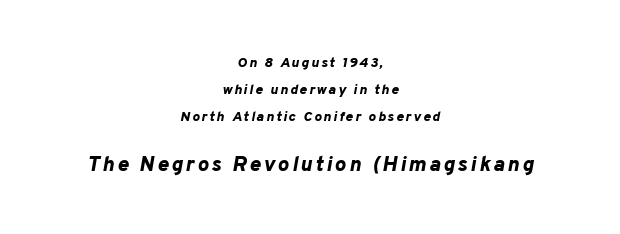
{"italic": "yes", "lean": "right", "slant_degrees": 10, "bold": "yes", "underline": "no", "align": "center", "line_spacing": "loose", "line_spacing_ratio": 1.93, "larger_block": "second", "size_ratio": 1.5, "glyph_px": 21}
